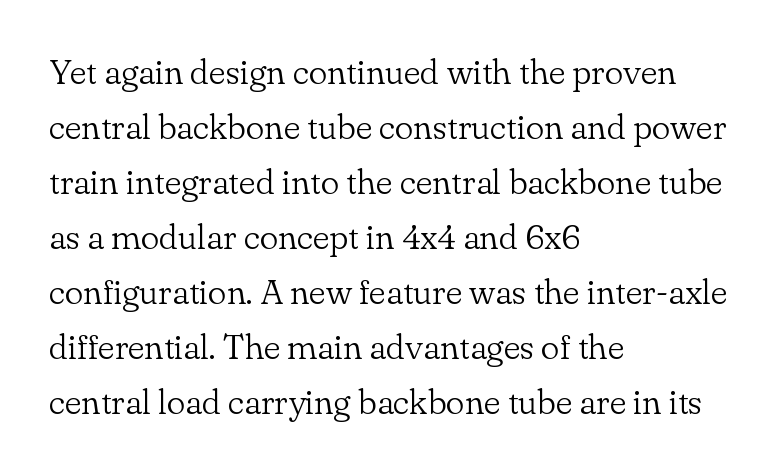
Q: Is the text bold? A: No.
Q: Is the text italic (slanted)? A: No, it is upright.
Q: Is the typeface a serif or a sans-serif typeface? A: Serif.
Q: Is the text underlined? A: No.
Q: How is the paragraph aligned? A: Left-aligned.
Q: Is the spacing between letters normal or unusually wide? A: Normal.
Q: Is the spacing between lines tight, normal or loose? A: Normal.
Q: Width (condensed, normal, or wide)? A: Normal.
Q: Stroke contrast? A: Low.
Q: x-height? A: Small.
Q: Monospaced? A: No.
